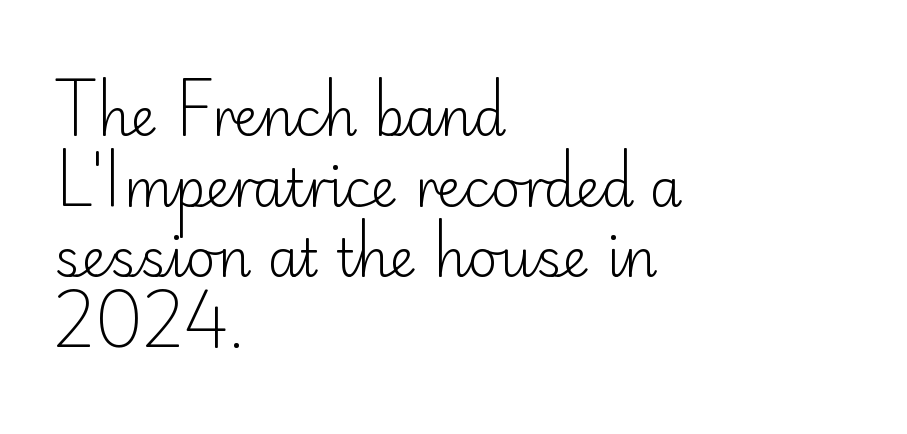
Nothing heavy about these letters — not bold at all. Letterform terminals end flat and unadorned throughout the passage. Plain, unruled lines of type. Line starts are locked; line ends wander. Successive baselines arrive at the customary interval.
